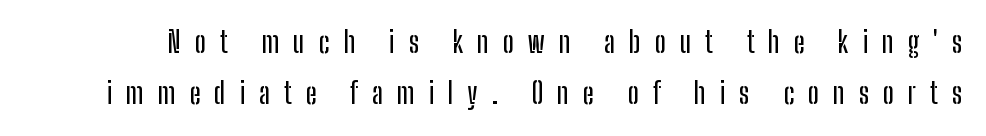
The image shows 29 px condensed sans-serif type, upright; set line spacing 1.77x, unusually wide letter spacing (+0.48 em), not underlined; low stroke contrast and a medium x-height.
